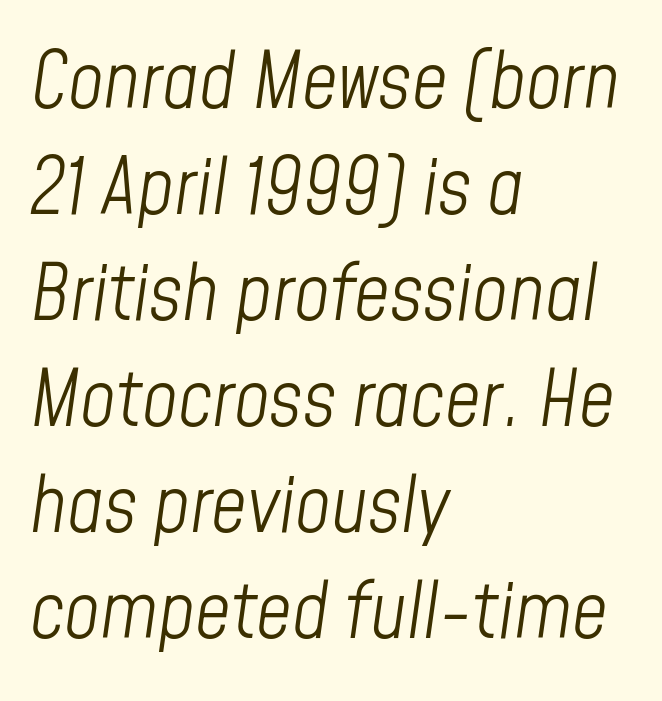
{"italic": "yes", "lean": "right", "slant_degrees": 8, "bold": "no", "weight": "light", "width": "condensed", "stroke_contrast": "low", "x_height": "medium", "monospaced": "no", "underline": "no", "align": "left", "line_spacing": "normal", "line_spacing_ratio": 1.36, "letter_spacing": "normal", "letter_spacing_em": 0.0, "glyph_px": 78}
